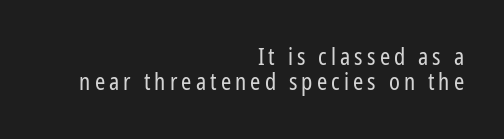
{"italic": "no", "bold": "no", "underline": "no", "align": "right", "line_spacing": "tight", "line_spacing_ratio": 1.08, "glyph_px": 23}
